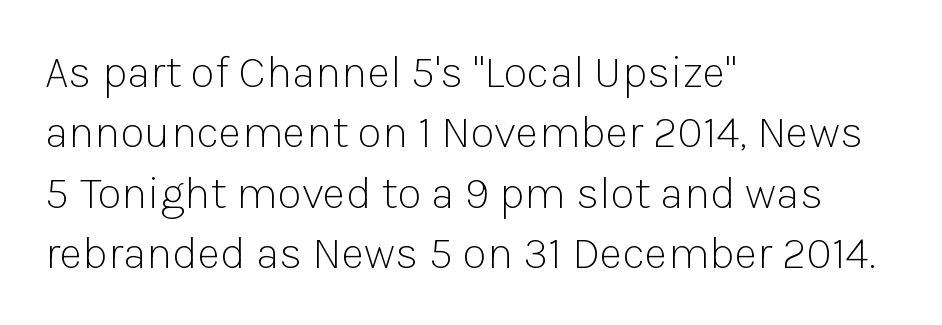
Q: Is the text bold? A: No.
Q: Is the text italic (slanted)? A: No, it is upright.
Q: Is the typeface a serif or a sans-serif typeface? A: Sans-serif.
Q: Is the text underlined? A: No.
Q: How is the paragraph aligned? A: Left-aligned.
Q: Is the spacing between letters normal or unusually wide? A: Normal.
Q: Is the spacing between lines tight, normal or loose? A: Normal.
Q: Width (condensed, normal, or wide)? A: Normal.
Q: Stroke contrast? A: Low.
Q: x-height? A: Medium.
Q: Monospaced? A: No.
